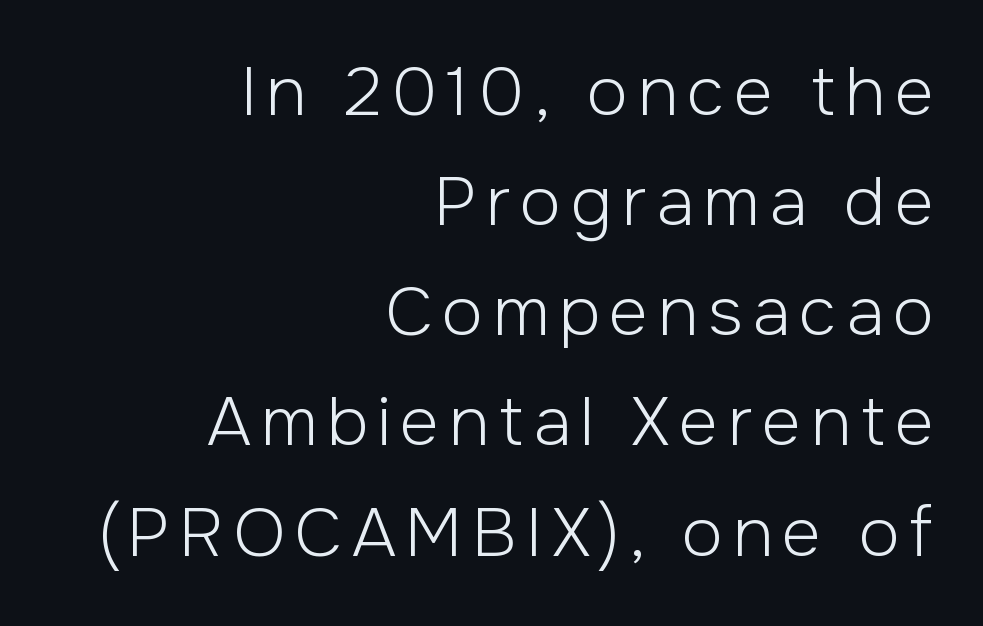
The image shows 68 px light sans-serif type, upright; set right-aligned, normal line spacing (1.62x), not underlined; low stroke contrast and a medium x-height.
